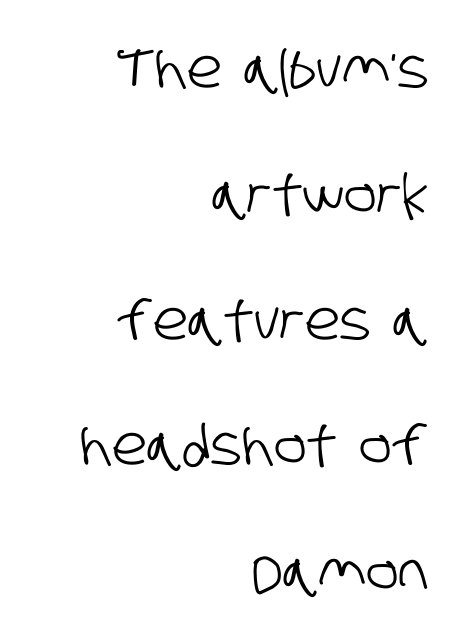
{"serif": "no", "width": "condensed", "stroke_contrast": "low", "x_height": "large", "monospaced": "no", "underline": "no", "align": "right", "line_spacing": "loose", "line_spacing_ratio": 2.33, "letter_spacing": "normal", "letter_spacing_em": 0.0, "glyph_px": 54}
